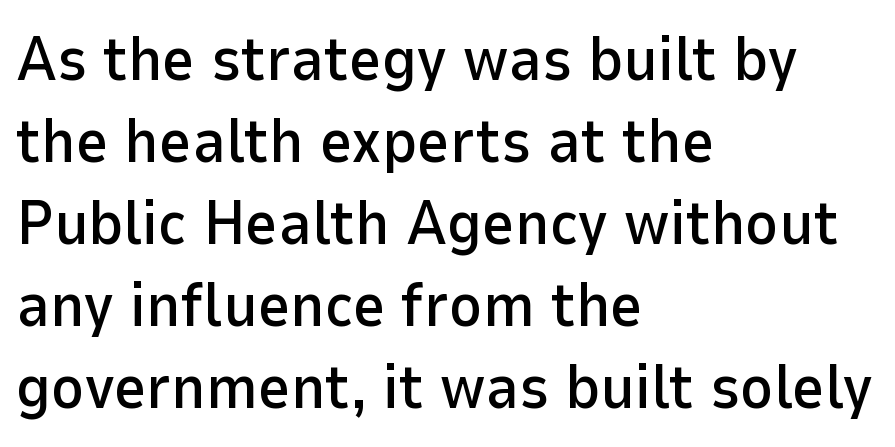
{"serif": "no", "italic": "no", "width": "normal", "stroke_contrast": "low", "x_height": "medium", "monospaced": "no", "underline": "no", "align": "left", "line_spacing": "normal", "line_spacing_ratio": 1.3, "letter_spacing": "normal", "letter_spacing_em": 0.0, "glyph_px": 63}
